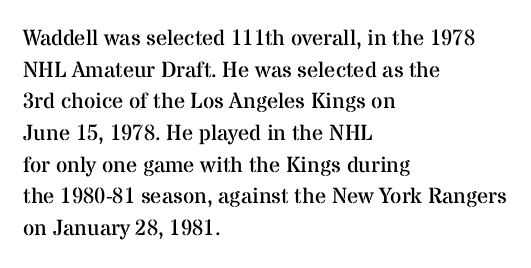
Q: Is the text bold? A: No.
Q: Is the text italic (slanted)? A: No, it is upright.
Q: Is the text underlined? A: No.
Q: How is the paragraph aligned? A: Left-aligned.
Q: Is the spacing between letters normal or unusually wide? A: Normal.
Q: Is the spacing between lines tight, normal or loose? A: Normal.
